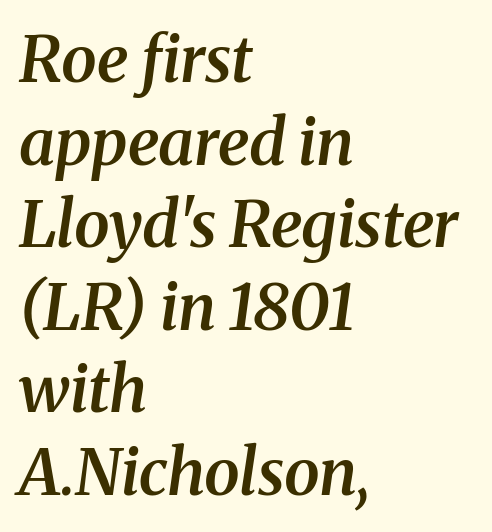
The image shows 64 px semibold serif type, italic (leaning right); set left-aligned, normal line spacing (1.29x), normal letter spacing, not underlined; medium stroke contrast and a medium x-height.
